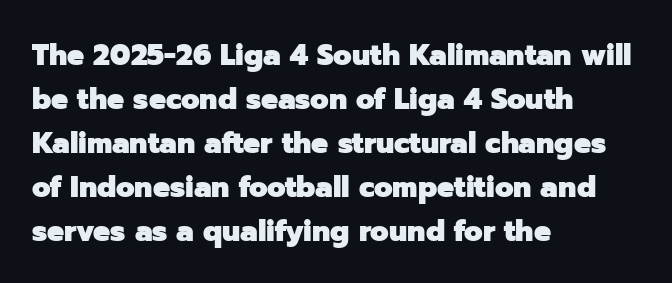
The image shows 30 px heavy sans-serif type, upright; set left-aligned, normal line spacing (1.47x), normal letter spacing, not underlined; low stroke contrast and a medium x-height.
